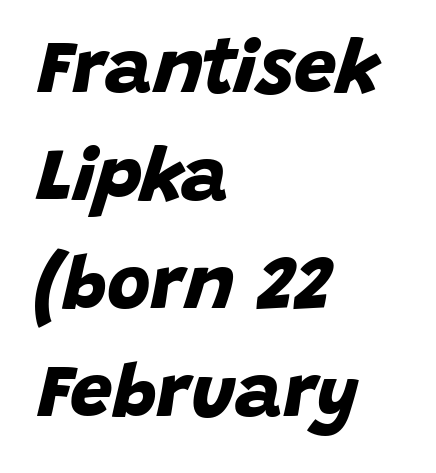
Observe the ordinary spacing: letters are neighbours, not strangers. Does the leading feel generous? No, just average. Bold? Absolutely — the strokes are thick and heavy. All the whitespace from short lines collects on the right. Do the characters align in a grid? No, the font is proportional.
